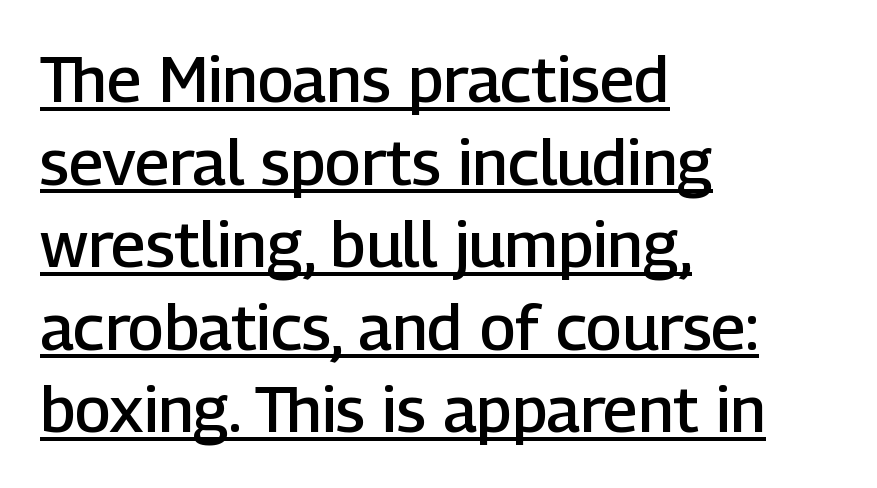
The image shows 64 px semibold sans-serif type, upright; set left-aligned, normal line spacing (1.29x), normal letter spacing, underlined; low stroke contrast and a medium x-height.
